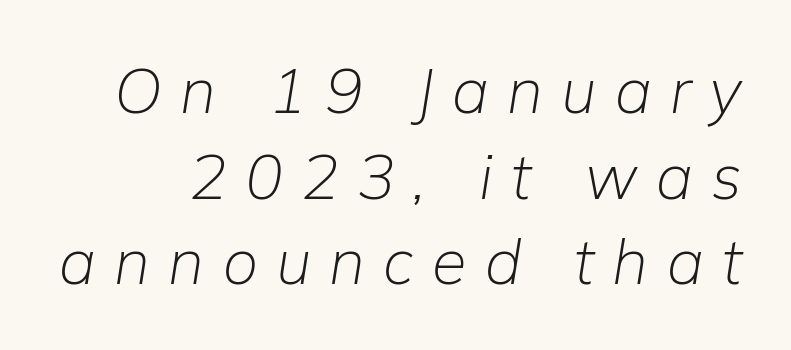
{"italic": "yes", "lean": "right", "slant_degrees": 9, "bold": "no", "weight": "light", "width": "normal", "stroke_contrast": "low", "x_height": "medium", "monospaced": "no", "underline": "no", "line_spacing": "normal", "line_spacing_ratio": 1.36, "letter_spacing": "wide", "letter_spacing_em": 0.29, "glyph_px": 63}
